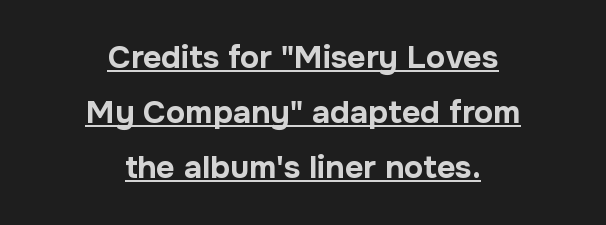
{"serif": "no", "italic": "no", "bold": "yes", "weight": "bold", "width": "normal", "stroke_contrast": "low", "x_height": "medium", "monospaced": "no", "underline": "yes", "align": "center", "line_spacing_ratio": 1.72, "letter_spacing": "normal", "letter_spacing_em": 0.0, "glyph_px": 32}
